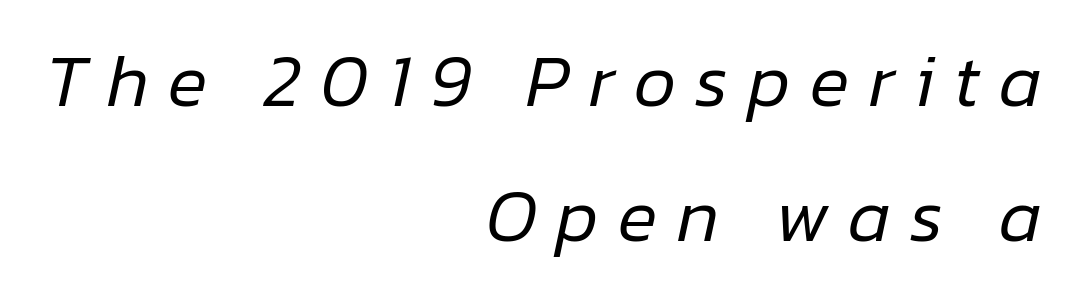
{"italic": "yes", "lean": "right", "slant_degrees": 12, "bold": "no", "weight": "regular", "width": "normal", "stroke_contrast": "low", "x_height": "medium", "monospaced": "no", "underline": "no", "align": "right", "line_spacing_ratio": 1.82, "letter_spacing": "wide", "letter_spacing_em": 0.26, "glyph_px": 74}
